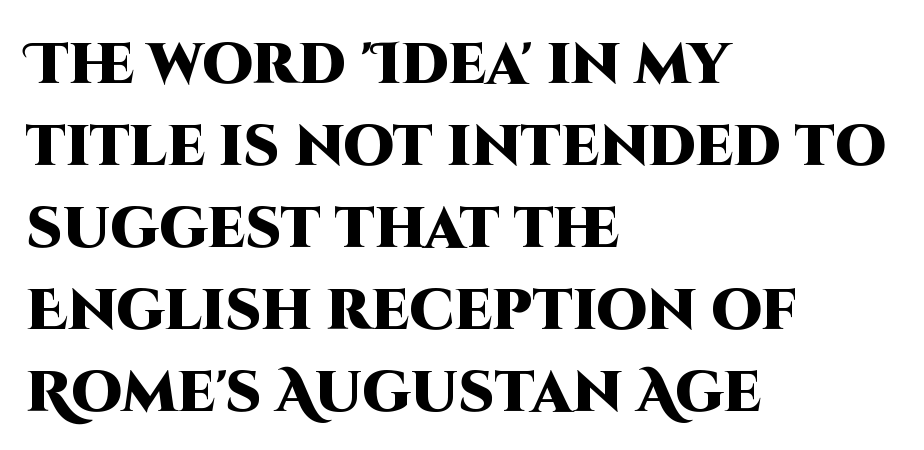
{"serif": "no", "italic": "no", "bold": "yes", "weight": "heavy", "width": "normal", "stroke_contrast": "high", "x_height": "large", "monospaced": "no", "underline": "no", "align": "left", "line_spacing": "normal", "line_spacing_ratio": 1.44, "letter_spacing": "normal", "letter_spacing_em": 0.0, "glyph_px": 57}
